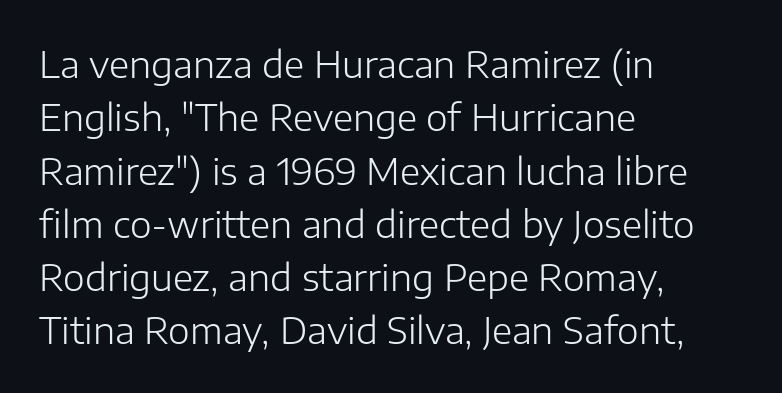
You could not count columns in this text — the font is proportionally spaced. The compositor pushed each line to the left boundary. Is there much room between lines? A standard amount, neither cramped nor airy. Words float on clear page, feet unadorned. No extra ink here — the face is not bold. Is there any slant? The stems are plumb.
